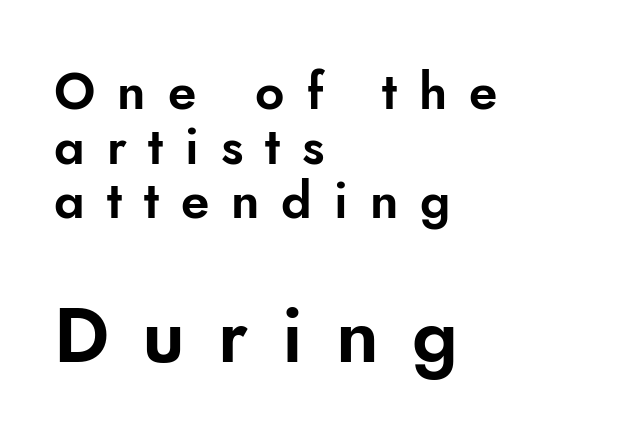
The image shows 77 px sans-serif type, upright; set left-aligned, tight line spacing (1.07x), unusually wide letter spacing (+0.43 em), not underlined; the second (bottom) block is 1.51x larger; low stroke contrast and a small x-height.
